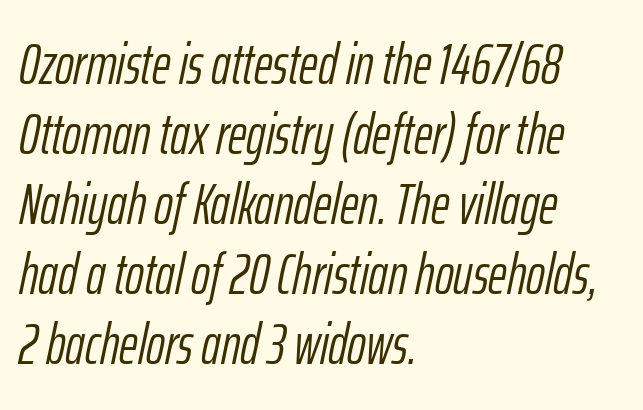
{"italic": "yes", "lean": "right", "slant_degrees": 12, "bold": "no", "weight": "light", "width": "condensed", "stroke_contrast": "low", "x_height": "medium", "monospaced": "no", "underline": "no", "align": "left", "line_spacing_ratio": 1.23, "letter_spacing": "normal", "letter_spacing_em": 0.0, "glyph_px": 57}
